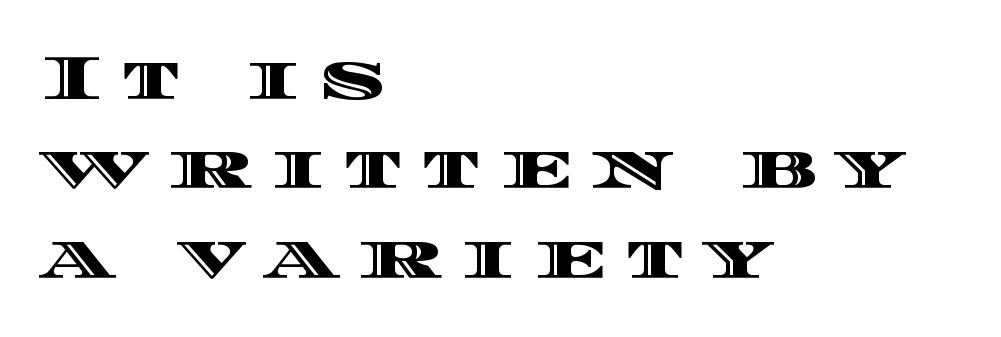
Q: Is the text italic (slanted)? A: No, it is upright.
Q: Is the text underlined? A: No.
Q: How is the paragraph aligned? A: Left-aligned.
Q: Is the spacing between letters normal or unusually wide? A: Unusually wide.
Q: Is the spacing between lines tight, normal or loose? A: Normal.
Q: Width (condensed, normal, or wide)? A: Wide.
Q: x-height? A: Large.
Q: Monospaced? A: No.
